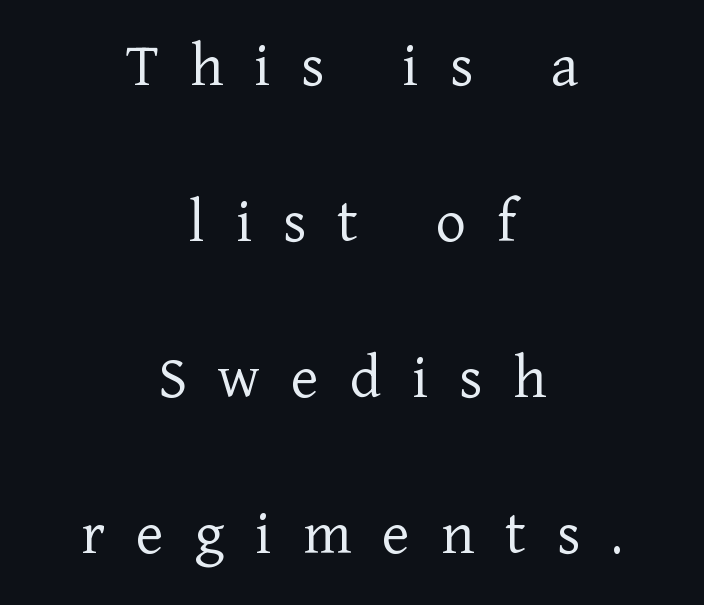
The space between consecutive lines is lavish. Every character sits straight up, as roman type does. These lines are rendered in a variable-pitch font. The letterforms sit at book weight or below. The rendering positions every line midway between the sides.
